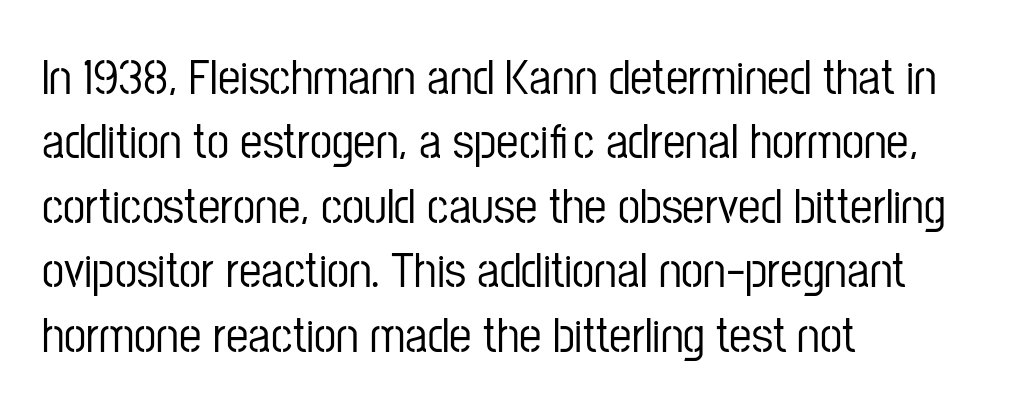
{"serif": "no", "italic": "no", "width": "condensed", "stroke_contrast": "low", "x_height": "medium", "monospaced": "no", "underline": "no", "align": "left", "line_spacing": "normal", "line_spacing_ratio": 1.29, "letter_spacing": "normal", "letter_spacing_em": 0.0, "glyph_px": 50}
